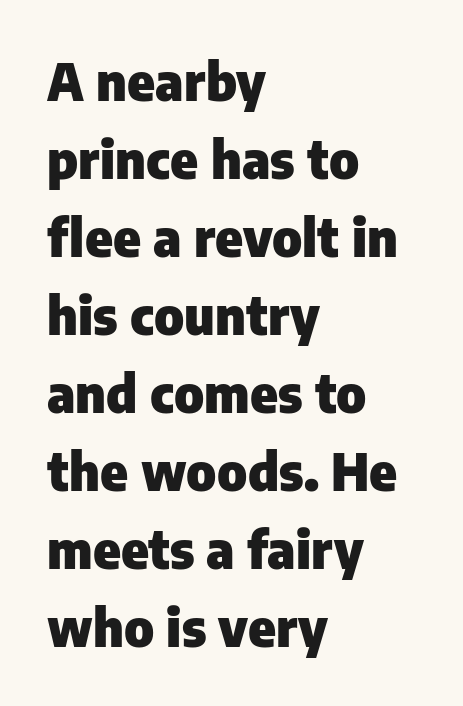
Q: Is the text bold? A: Yes.
Q: Is the text italic (slanted)? A: No, it is upright.
Q: Is the typeface a serif or a sans-serif typeface? A: Sans-serif.
Q: Is the text underlined? A: No.
Q: How is the paragraph aligned? A: Left-aligned.
Q: Is the spacing between letters normal or unusually wide? A: Normal.
Q: Is the spacing between lines tight, normal or loose? A: Normal.
Q: Width (condensed, normal, or wide)? A: Normal.
Q: Stroke contrast? A: Low.
Q: x-height? A: Medium.
Q: Monospaced? A: No.
